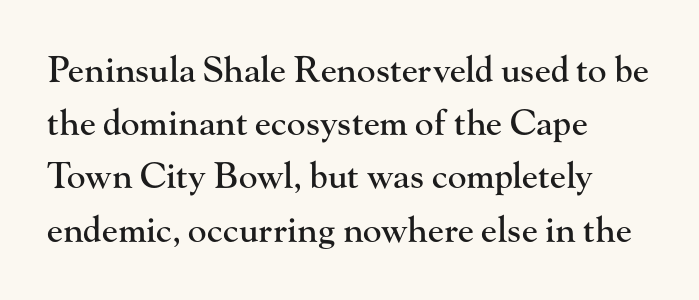
{"serif": "yes", "italic": "no", "width": "normal", "stroke_contrast": "high", "x_height": "small", "monospaced": "no", "underline": "no", "align": "left", "line_spacing": "normal", "line_spacing_ratio": 1.52, "letter_spacing": "normal", "letter_spacing_em": 0.0, "glyph_px": 35}
